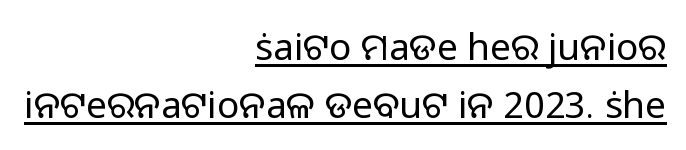
The image shows 37 px regular-weight sans-serif type, upright; set right-aligned, normal line spacing (1.58x), normal letter spacing, underlined; low stroke contrast and a medium x-height.
